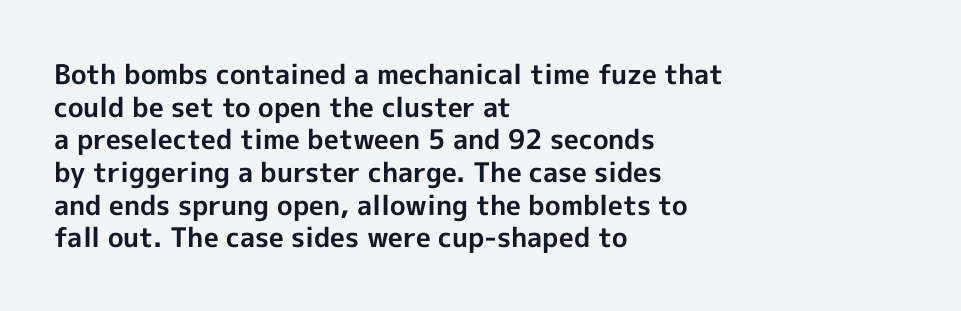
The glyphs are unaccompanied by any horizontal stroke below them. The passage shown is emphatically bold. The lettering holds an erect, upright posture throughout. Here the glyphs are tracked normally, forming tight word shapes.
